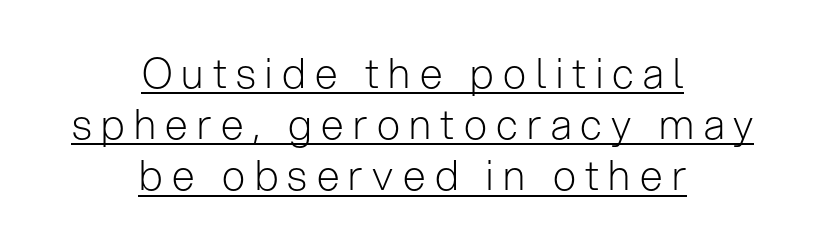
The image shows 41 px light sans-serif type, upright; set centered, normal line spacing (1.25x), unusually wide letter spacing (+0.23 em), underlined; low stroke contrast and a medium x-height.
